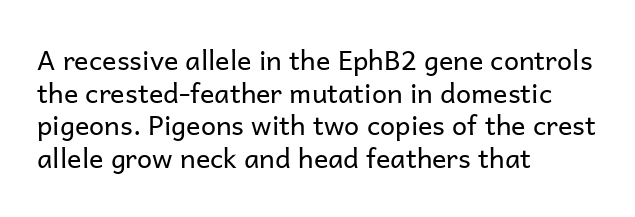
What stands out about the letter spacing? Nothing — it is the standard amount. This is not heavy type; no bold has been used. Just letters on the line, the space beneath them empty. Notice how the stems are strictly vertical — no italics here. This rendering uses left alignment, leaving the right contour irregular.
